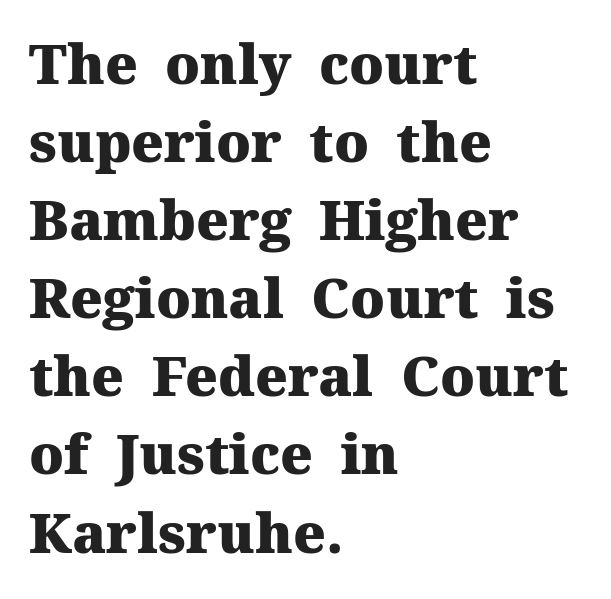
{"serif": "yes", "italic": "no", "bold": "yes", "weight": "heavy", "width": "normal", "stroke_contrast": "medium", "x_height": "medium", "monospaced": "no", "underline": "no", "align": "left", "line_spacing": "normal", "line_spacing_ratio": 1.42, "letter_spacing": "normal", "letter_spacing_em": 0.0, "glyph_px": 55}
